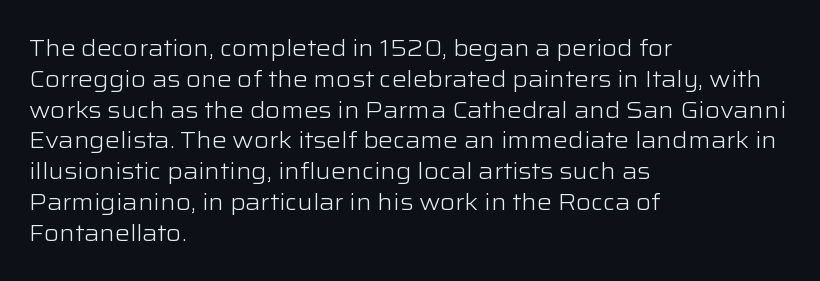
The image shows 23 px text type, upright; set left-aligned, normal line spacing (1.34x), normal letter spacing, not underlined.
